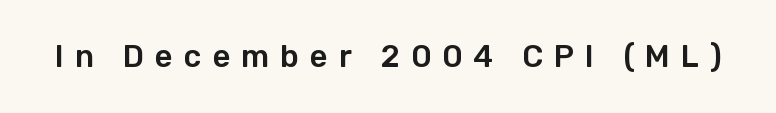
Q: Is the text italic (slanted)? A: No, it is upright.
Q: Is the typeface a serif or a sans-serif typeface? A: Sans-serif.
Q: Is the text underlined? A: No.
Q: Is the spacing between letters normal or unusually wide? A: Unusually wide.
Q: Width (condensed, normal, or wide)? A: Normal.
Q: Stroke contrast? A: Low.
Q: x-height? A: Medium.
Q: Monospaced? A: No.
